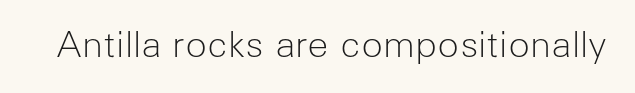
Q: Is the text bold? A: No.
Q: Is the text italic (slanted)? A: No, it is upright.
Q: Is the typeface a serif or a sans-serif typeface? A: Sans-serif.
Q: Is the text underlined? A: No.
Q: Is the spacing between letters normal or unusually wide? A: Normal.
Q: Width (condensed, normal, or wide)? A: Normal.
Q: Stroke contrast? A: Low.
Q: x-height? A: Medium.
Q: Monospaced? A: No.
